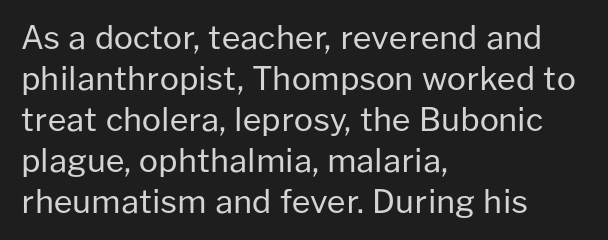
Q: Is the text bold? A: No.
Q: Is the text italic (slanted)? A: No, it is upright.
Q: Is the typeface a serif or a sans-serif typeface? A: Sans-serif.
Q: Is the text underlined? A: No.
Q: How is the paragraph aligned? A: Left-aligned.
Q: Is the spacing between letters normal or unusually wide? A: Normal.
Q: Is the spacing between lines tight, normal or loose? A: Normal.
Q: Width (condensed, normal, or wide)? A: Normal.
Q: Stroke contrast? A: Low.
Q: x-height? A: Medium.
Q: Monospaced? A: No.
